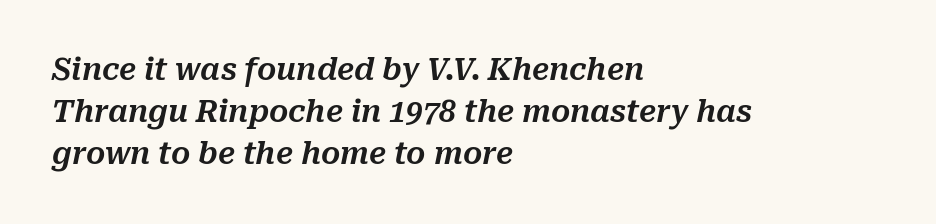
{"italic": "yes", "lean": "right", "slant_degrees": 10, "width": "normal", "stroke_contrast": "medium", "x_height": "medium", "monospaced": "no", "underline": "no", "align": "left", "line_spacing": "normal", "line_spacing_ratio": 1.4, "letter_spacing": "normal", "letter_spacing_em": 0.0, "glyph_px": 30}
